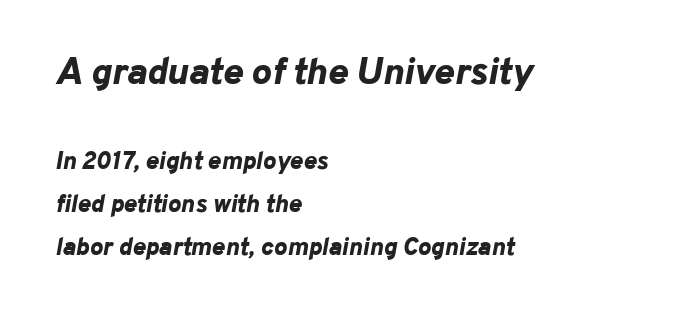
The image shows 38 px bold type, italic (leaning right); set left-aligned, line spacing 1.71x, normal letter spacing, not underlined; the first (top) block is 1.52x larger; low stroke contrast and a medium x-height.
